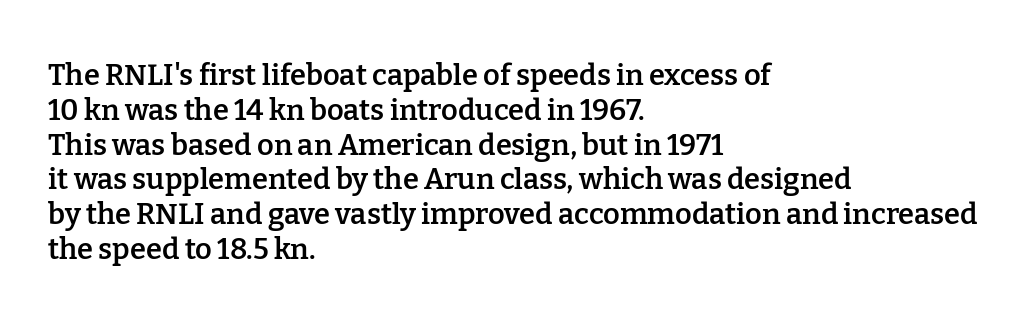
Q: Is the text bold? A: Semi-bold.
Q: Is the text italic (slanted)? A: No, it is upright.
Q: Is the typeface a serif or a sans-serif typeface? A: Serif.
Q: Is the text underlined? A: No.
Q: How is the paragraph aligned? A: Left-aligned.
Q: Is the spacing between letters normal or unusually wide? A: Normal.
Q: Width (condensed, normal, or wide)? A: Normal.
Q: Stroke contrast? A: Low.
Q: x-height? A: Medium.
Q: Monospaced? A: No.
